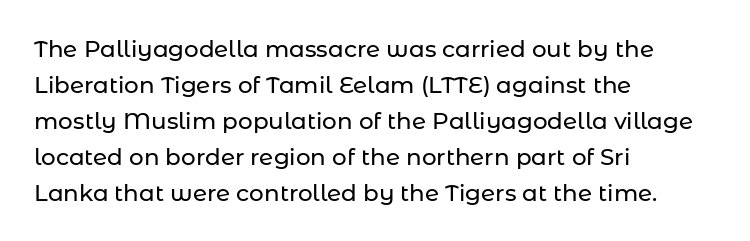
The image shows 23 px text type, upright; set left-aligned, normal line spacing (1.56x), normal letter spacing, not underlined.
